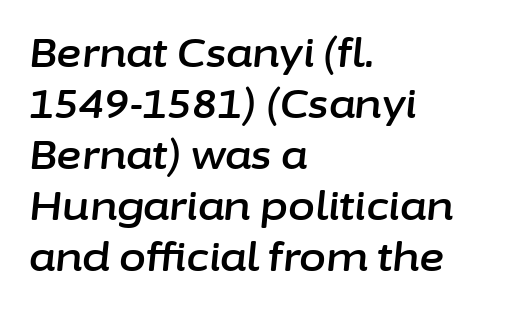
Leftover space on each line is placed entirely after the last word. You could not count columns in this text — the font is proportionally spaced. Check the space under the baseline: it is left empty. Notice how descenders clear the ascenders below comfortably — that's standard leading. There is no visible air inserted between adjacent glyphs.
